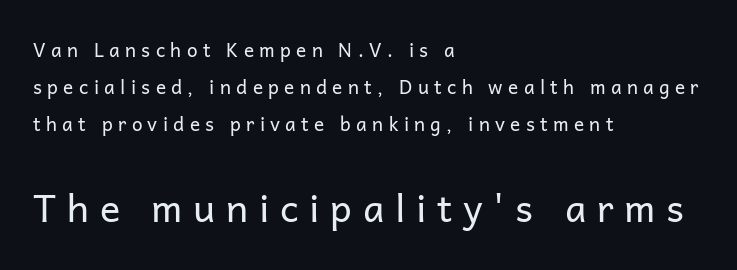
The image shows 38 px regular-weight sans-serif type, upright; set left-aligned, loose line spacing (1.95x), unusually wide letter spacing (+0.28 em), not underlined; the second (bottom) block is 2.0x larger; low stroke contrast and a medium x-height.
